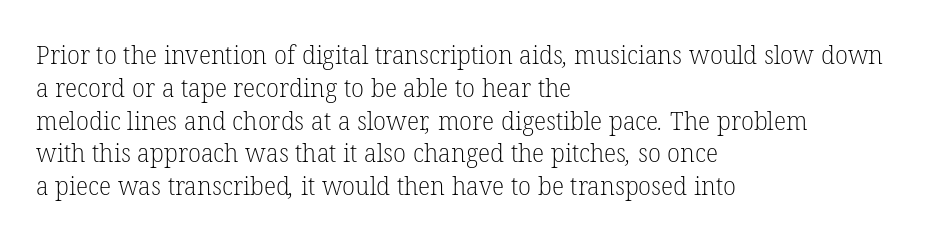
The image shows 26 px text type; set left-aligned, normal line spacing (1.26x), normal letter spacing, not underlined.
